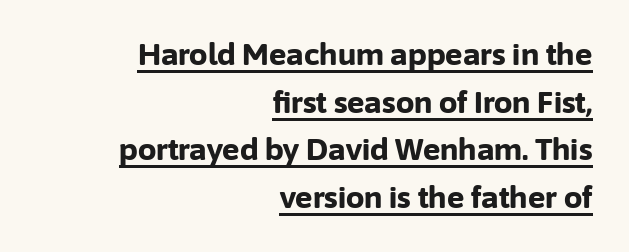
Q: Is the text bold? A: Yes.
Q: Is the text italic (slanted)? A: No, it is upright.
Q: Is the typeface a serif or a sans-serif typeface? A: Sans-serif.
Q: Is the text underlined? A: Yes.
Q: How is the paragraph aligned? A: Right-aligned.
Q: Is the spacing between letters normal or unusually wide? A: Normal.
Q: Is the spacing between lines tight, normal or loose? A: Normal.
Q: Width (condensed, normal, or wide)? A: Normal.
Q: Stroke contrast? A: Low.
Q: x-height? A: Medium.
Q: Monospaced? A: No.
